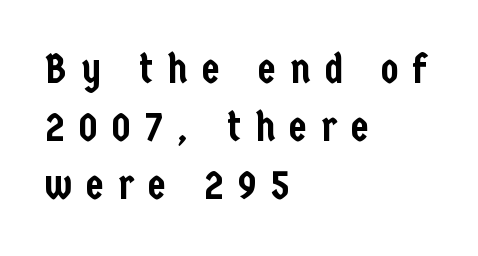
The image shows 41 px condensed sans-serif type, upright; set left-aligned, normal line spacing (1.42x), unusually wide letter spacing (+0.34 em), not underlined; low stroke contrast and a medium x-height.
